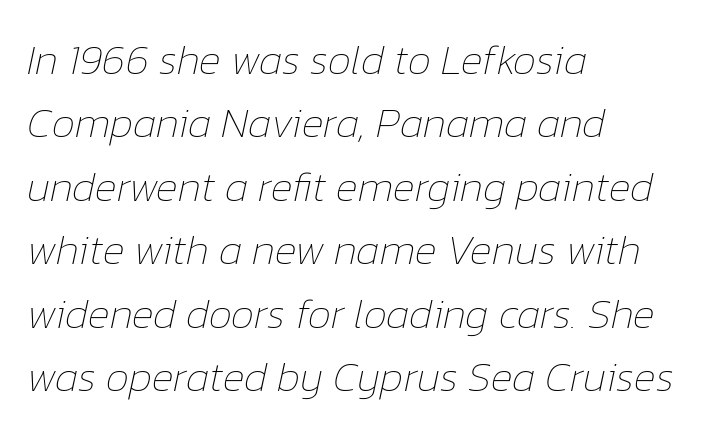
Q: Is the text bold? A: No.
Q: Is the text italic (slanted)? A: Yes, it leans right by about 12 degrees.
Q: Is the text underlined? A: No.
Q: How is the paragraph aligned? A: Left-aligned.
Q: Is the spacing between letters normal or unusually wide? A: Normal.
Q: Is the spacing between lines tight, normal or loose? A: Normal.
Q: Width (condensed, normal, or wide)? A: Normal.
Q: Stroke contrast? A: Low.
Q: x-height? A: Medium.
Q: Monospaced? A: No.
